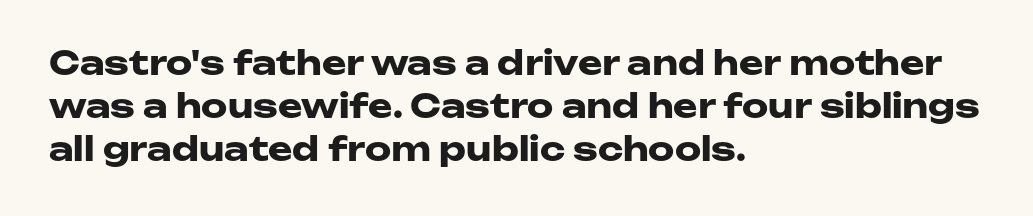
{"serif": "no", "italic": "no", "bold": "yes", "weight": "heavy", "width": "wide", "stroke_contrast": "low", "x_height": "medium", "monospaced": "no", "underline": "no", "align": "left", "line_spacing": "normal", "line_spacing_ratio": 1.3, "letter_spacing": "normal", "letter_spacing_em": 0.0, "glyph_px": 33}
